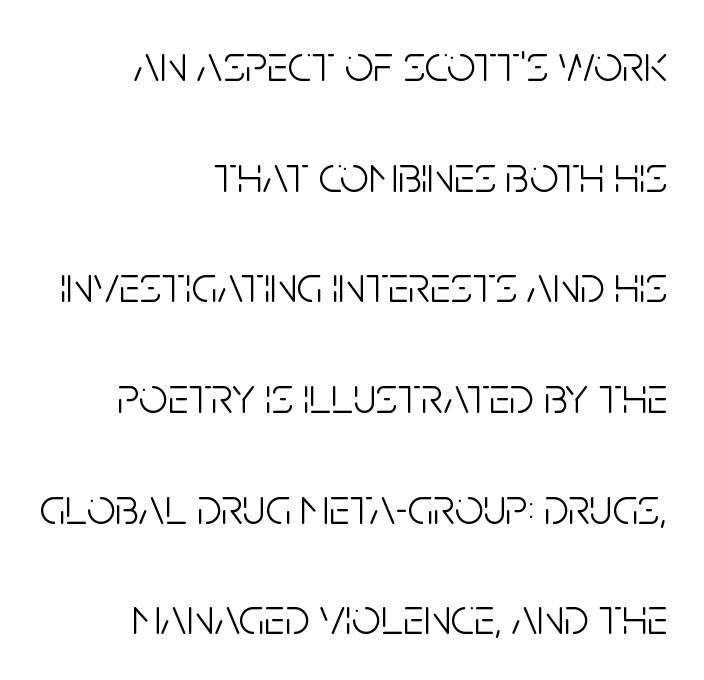
The type family on display is of the sans-serif kind. No chunkiness to these letters — they're not bold. Underline: absent. A roman cut, with each character standing at attention. Spacing verdict: proportional, widths tailored to each character.
